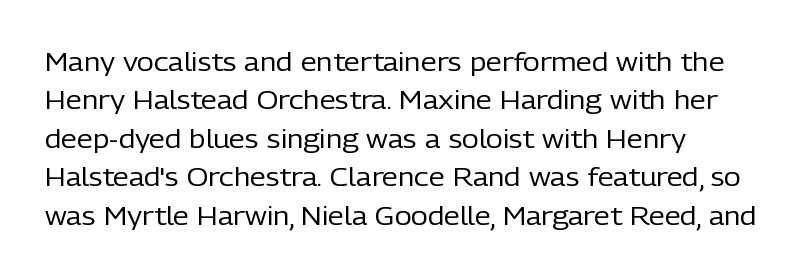
{"italic": "no", "bold": "no", "underline": "no", "align": "left", "line_spacing": "normal", "line_spacing_ratio": 1.48, "letter_spacing": "normal", "letter_spacing_em": 0.0, "glyph_px": 26}
